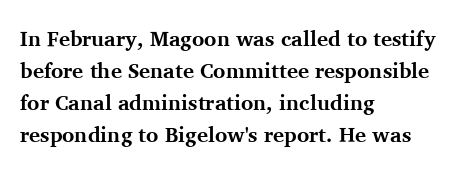
The image shows 21 px bold type, upright; set left-aligned, normal line spacing (1.53x), normal letter spacing, not underlined.
